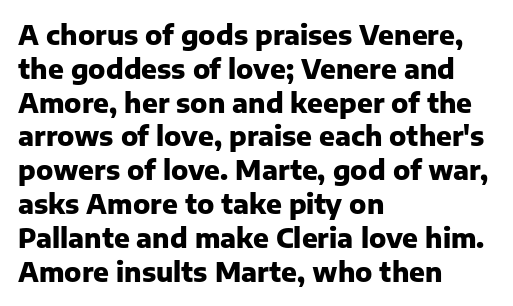
Q: Is the text bold? A: Yes.
Q: Is the text italic (slanted)? A: No, it is upright.
Q: Is the text underlined? A: No.
Q: How is the paragraph aligned? A: Left-aligned.
Q: Is the spacing between letters normal or unusually wide? A: Normal.
Q: Is the spacing between lines tight, normal or loose? A: Normal.
